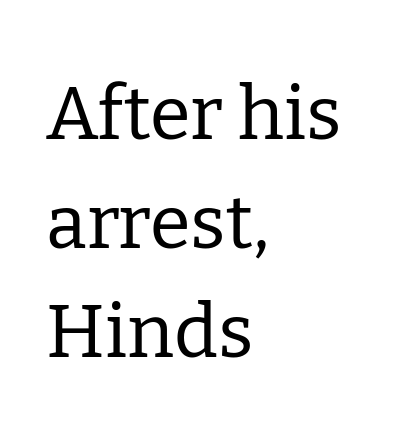
{"serif": "yes", "italic": "no", "bold": "no", "weight": "regular", "width": "normal", "stroke_contrast": "low", "x_height": "medium", "monospaced": "no", "underline": "no", "align": "left", "line_spacing": "normal", "line_spacing_ratio": 1.47, "letter_spacing": "normal", "letter_spacing_em": 0.0, "glyph_px": 74}
